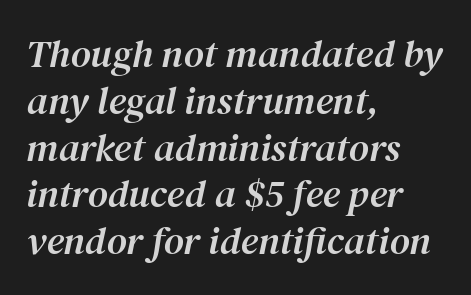
Caption: multi-line text, flush left, ragged right. Slanted lettering throughout. Has an underline been added? It has not. Here the designer chose a conventional face with non-uniform glyph widths. The line texture is even and compact thanks to regular tracking.
